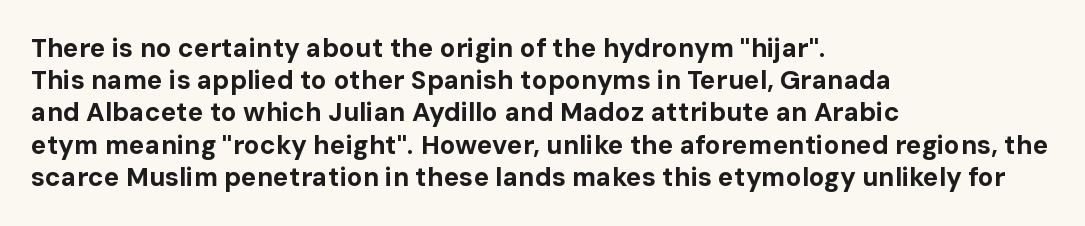
The image shows 26 px bold type, upright; set left-aligned, line spacing 1.24x, normal letter spacing, not underlined.
